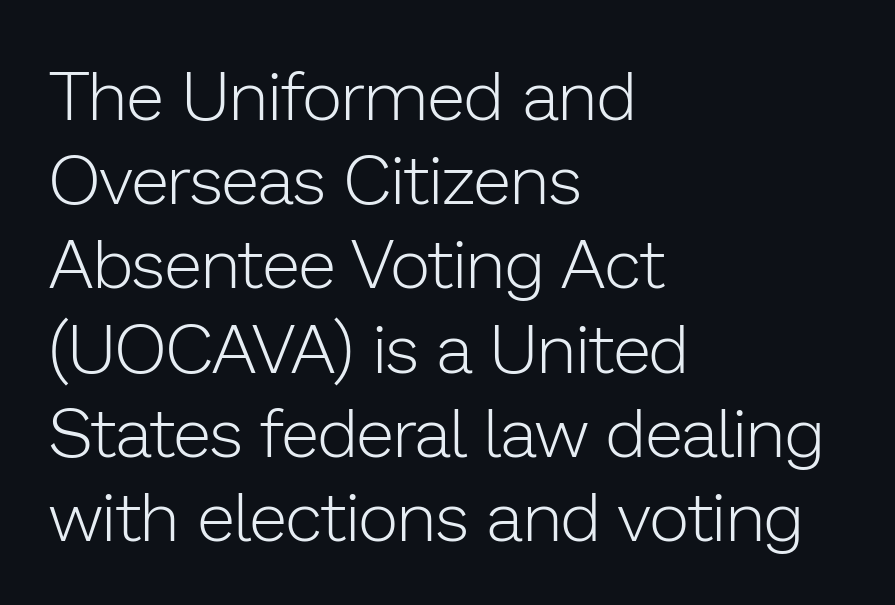
What kind of face is this? One without serifs — a sans. Think of a printed novel: that variable character pitch is what you see here. The line texture is even and compact thanks to regular tracking. Visually the block forms a straight wall on the left and a jagged coastline on the right. Designer's note — italics off, roman on.
